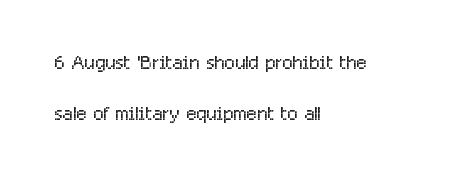
{"italic": "no", "bold": "no", "underline": "no", "align": "left", "line_spacing": "loose", "line_spacing_ratio": 1.9, "letter_spacing": "normal", "letter_spacing_em": 0.0, "glyph_px": 27}
